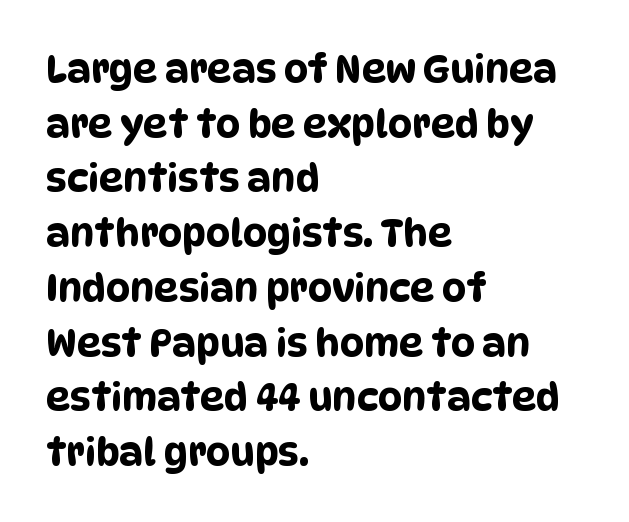
The text was rendered using a sans face with plain stroke endings. This block has exactly the height ordinary leading produces. This sample has the flowing, uneven cadence of proportional lettering. Does extra space separate the letters? No, they use regular spacing. One-word summary of the alignment: left.
